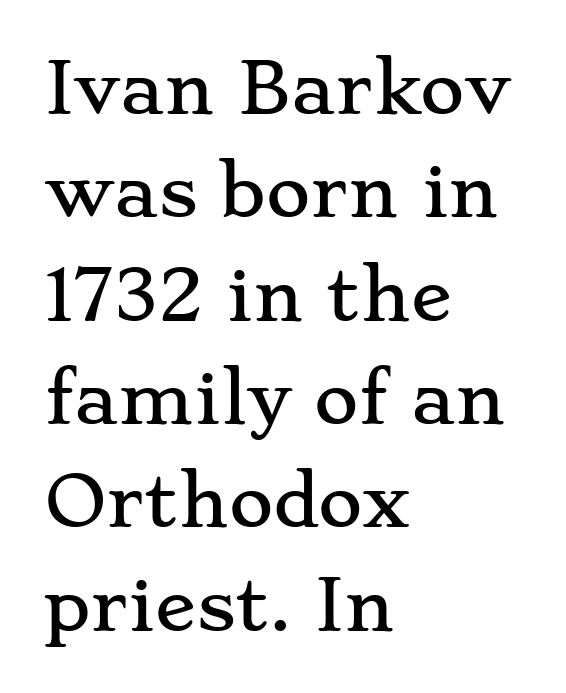
{"serif": "yes", "italic": "no", "width": "wide", "stroke_contrast": "low", "x_height": "small", "monospaced": "no", "underline": "no", "align": "left", "line_spacing": "normal", "line_spacing_ratio": 1.52, "letter_spacing": "normal", "letter_spacing_em": 0.0, "glyph_px": 68}
